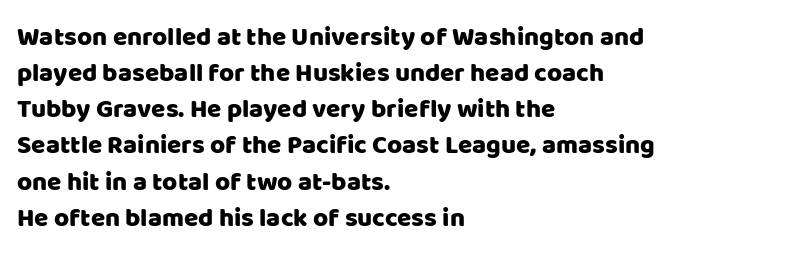
A typesetter would mark this as roman, not italic. Every row of glyphs begins at an identical x-position on the left. Descenders are the only things crossing below the line. Horizontal bands of white between lines are of average thickness.
